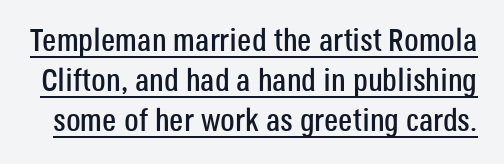
Honestly, the underline is the first thing you notice here. The type family on display is of the sans-serif kind. These lines are rendered in a variable-pitch font. Regarding leading, the lines here are spaced in the standard way. You could call the tracking neutral — neither tight nor loose.
